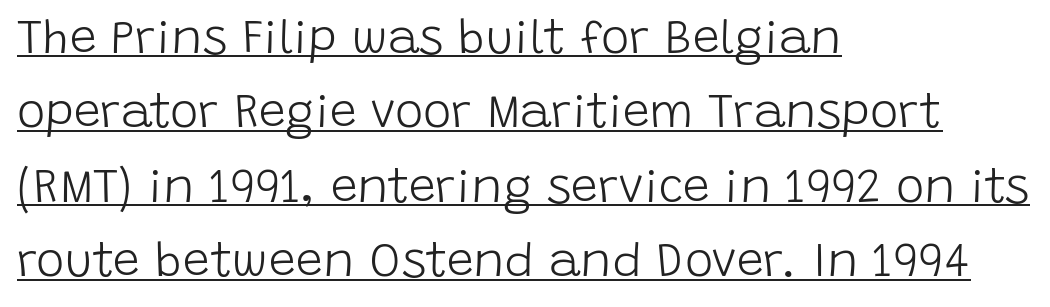
These lines are rendered in a variable-pitch font. The cut favours lightness, reaching ordinary text weight at its darkest. These lines sit exactly where default settings would place them. One-word summary of the alignment: left. Does extra space separate the letters? No, they use regular spacing.
